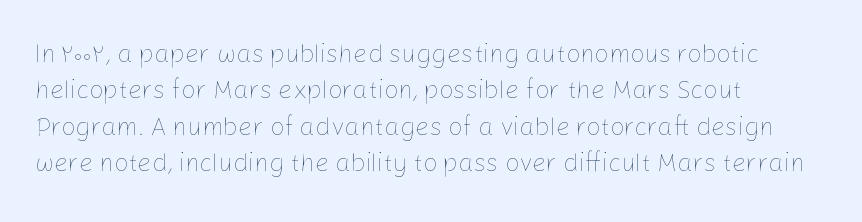
Q: Is the text bold? A: No.
Q: Is the text italic (slanted)? A: No, it is upright.
Q: Is the text underlined? A: No.
Q: How is the paragraph aligned? A: Left-aligned.
Q: Is the spacing between letters normal or unusually wide? A: Normal.
Q: Is the spacing between lines tight, normal or loose? A: Normal.
